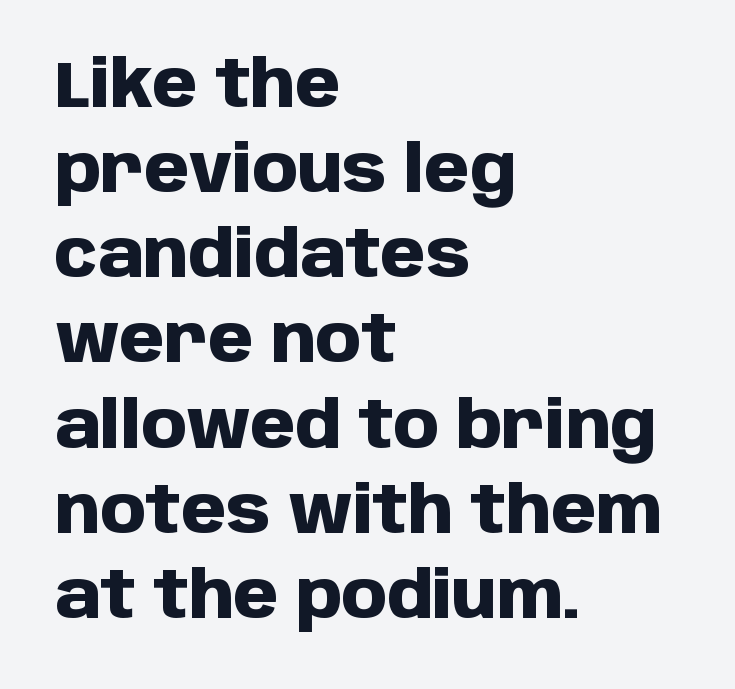
The image shows 65 px heavy sans-serif type, upright; set left-aligned, normal line spacing (1.31x), normal letter spacing, not underlined; low stroke contrast and a large x-height.
